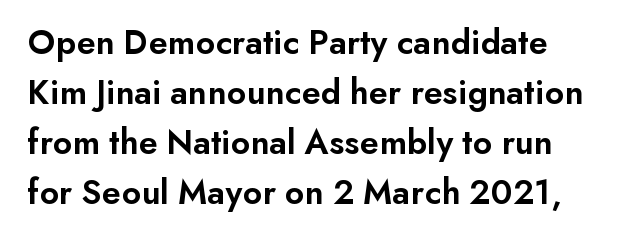
Q: Is the text bold? A: Semi-bold.
Q: Is the text italic (slanted)? A: No, it is upright.
Q: Is the typeface a serif or a sans-serif typeface? A: Sans-serif.
Q: Is the text underlined? A: No.
Q: Is the spacing between letters normal or unusually wide? A: Normal.
Q: Is the spacing between lines tight, normal or loose? A: Normal.
Q: Width (condensed, normal, or wide)? A: Normal.
Q: Stroke contrast? A: Low.
Q: x-height? A: Small.
Q: Monospaced? A: No.
